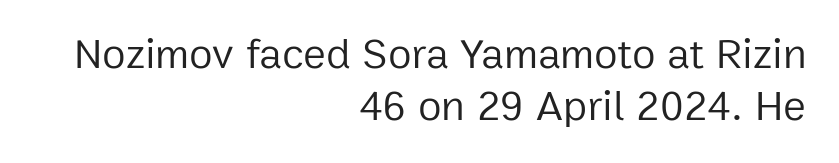
Q: Is the text bold? A: No.
Q: Is the text italic (slanted)? A: No, it is upright.
Q: Is the typeface a serif or a sans-serif typeface? A: Sans-serif.
Q: Is the text underlined? A: No.
Q: How is the paragraph aligned? A: Right-aligned.
Q: Is the spacing between letters normal or unusually wide? A: Normal.
Q: Width (condensed, normal, or wide)? A: Normal.
Q: Stroke contrast? A: Low.
Q: x-height? A: Medium.
Q: Monospaced? A: No.
